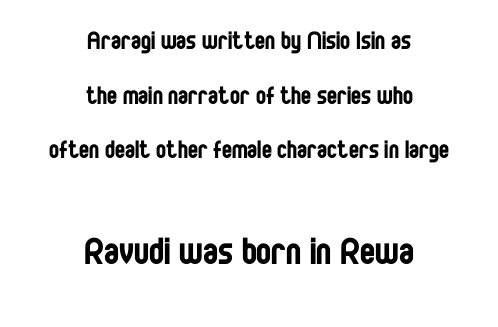
Compared with a typical body face, this is equally light or lighter still. Nothing sits at the stroke ends, so this counts as sans-serif. The letters in the lower block stand taller than those in the block above. Quick note: underline off. In terms of posture, this sample is upright.
